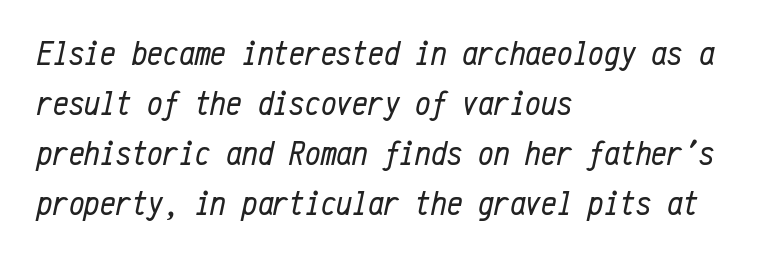
Q: Is the text bold? A: No.
Q: Is the text italic (slanted)? A: Yes, it leans right by about 12 degrees.
Q: Is the text underlined? A: No.
Q: How is the paragraph aligned? A: Left-aligned.
Q: Is the spacing between letters normal or unusually wide? A: Normal.
Q: Is the spacing between lines tight, normal or loose? A: Normal.
Q: Width (condensed, normal, or wide)? A: Condensed.
Q: Stroke contrast? A: Low.
Q: x-height? A: Medium.
Q: Monospaced? A: Yes.
